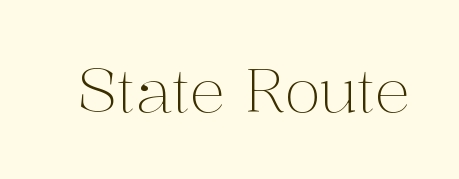
The image shows 60 px light serif type, upright; set normal letter spacing, not underlined; medium stroke contrast and a medium x-height.
